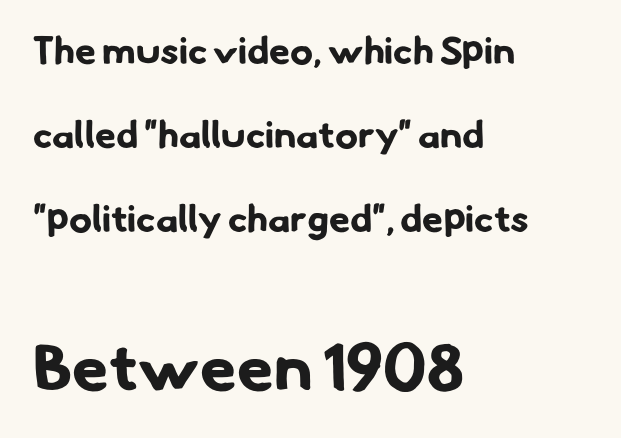
Q: Is the text bold? A: Yes.
Q: Is the typeface a serif or a sans-serif typeface? A: Sans-serif.
Q: Is the text underlined? A: No.
Q: How is the paragraph aligned? A: Left-aligned.
Q: Is the spacing between letters normal or unusually wide? A: Normal.
Q: Is the spacing between lines tight, normal or loose? A: Loose.
Q: Which block of text is set in a larger size, the first (top) or the second (bottom)? A: The second (bottom) one.
Q: Width (condensed, normal, or wide)? A: Normal.
Q: Stroke contrast? A: Low.
Q: x-height? A: Small.
Q: Monospaced? A: No.
